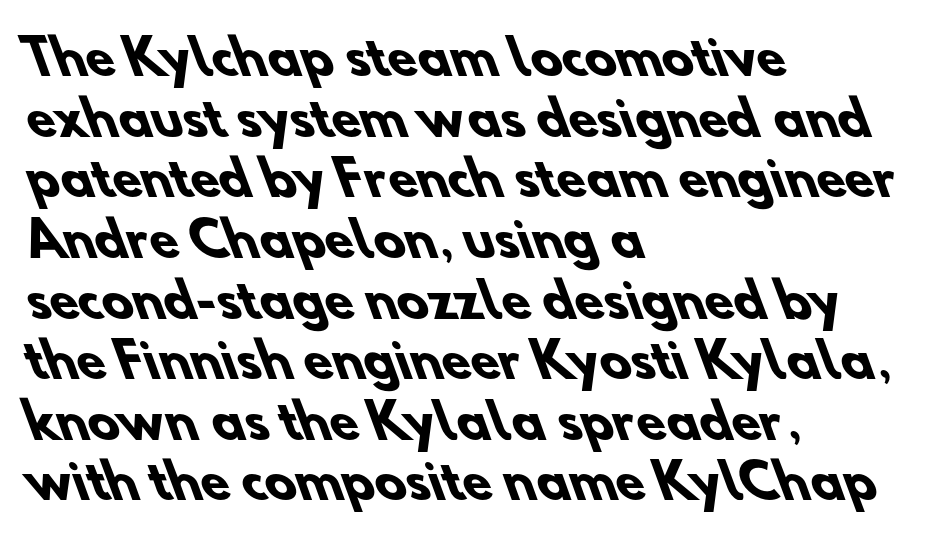
Layout note: lines flush left. This rendering employs a face without finishing strokes, i.e., a sans-serif. Is this a fixed-width face? No — the glyphs have proportional, varying widths. Has an underline been added? It has not.
